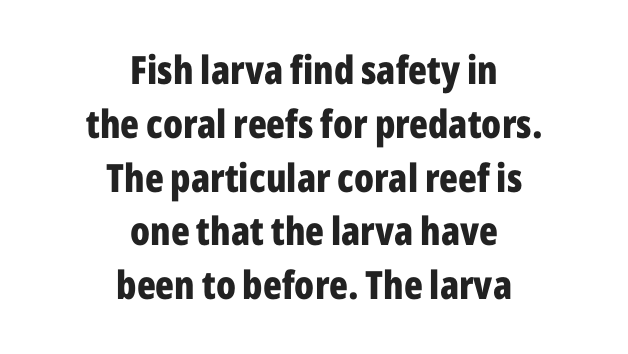
{"serif": "no", "italic": "no", "bold": "yes", "weight": "bold", "width": "condensed", "stroke_contrast": "low", "x_height": "medium", "monospaced": "no", "underline": "no", "align": "center", "line_spacing": "normal", "line_spacing_ratio": 1.38, "letter_spacing": "normal", "letter_spacing_em": 0.0, "glyph_px": 39}
